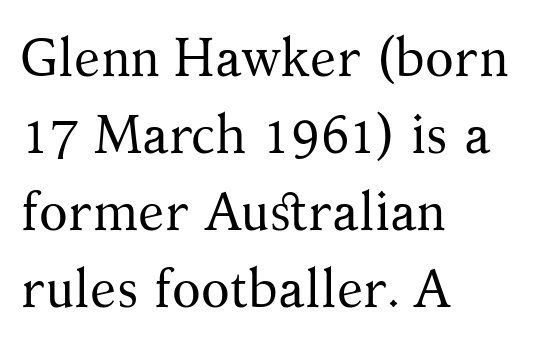
Q: Is the text bold? A: No.
Q: Is the text italic (slanted)? A: No, it is upright.
Q: Is the typeface a serif or a sans-serif typeface? A: Serif.
Q: Is the text underlined? A: No.
Q: How is the paragraph aligned? A: Left-aligned.
Q: Is the spacing between letters normal or unusually wide? A: Normal.
Q: Is the spacing between lines tight, normal or loose? A: Normal.
Q: Width (condensed, normal, or wide)? A: Normal.
Q: Stroke contrast? A: Medium.
Q: x-height? A: Medium.
Q: Monospaced? A: No.
